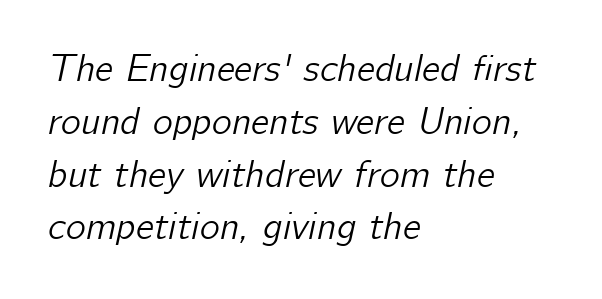
Every character sits at an angle, as italics do. Nobody drew a line under any word here. The rendering uses natural spacing where letterforms have individual widths. The line-height multiplier appears to be the usual default. Line beginnings align vertically; line endings do not. This rendering leaves character spacing at its baseline value.
